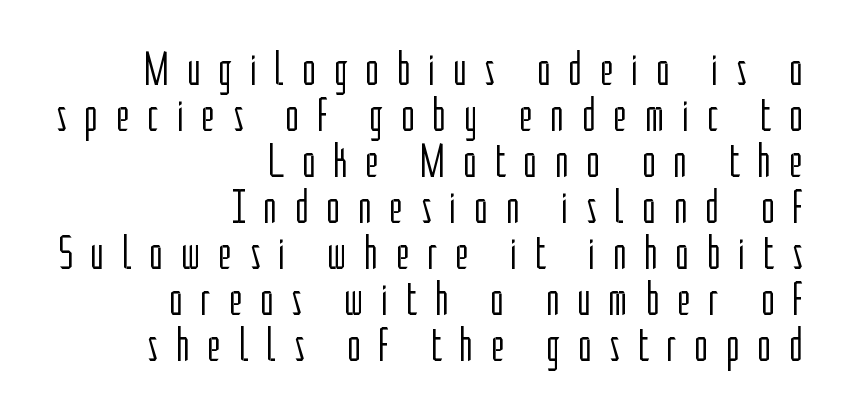
The image shows 48 px light, condensed sans-serif type, upright; set right-aligned, tight line spacing (0.96x), unusually wide letter spacing (+0.36 em), not underlined; low stroke contrast and a medium x-height.
